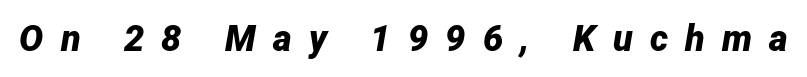
{"italic": "yes", "lean": "right", "slant_degrees": 12, "bold": "yes", "weight": "bold", "width": "normal", "stroke_contrast": "low", "x_height": "medium", "monospaced": "no", "underline": "no", "letter_spacing": "wide", "letter_spacing_em": 0.48, "glyph_px": 36}
